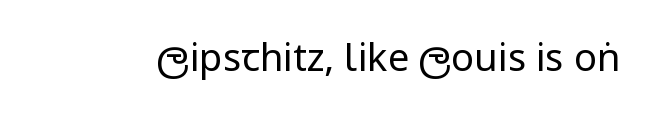
Nothing sits at the stroke ends, so this counts as sans-serif. Just letters on the line, the space beneath them empty. Ordinary non-slanted type is in use. Stroke thickness stays within the range of a standard reading face or lighter.
